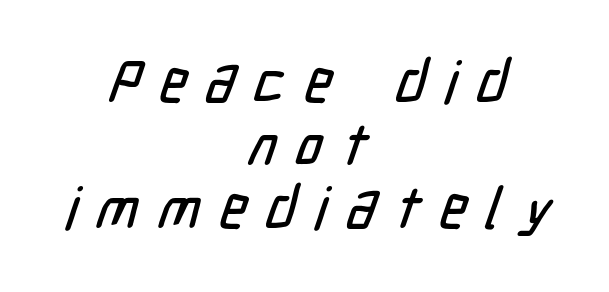
The image shows 58 px condensed sans-serif type; set centered, tight line spacing (1.09x), unusually wide letter spacing (+0.33 em), not underlined; low stroke contrast and a medium x-height.
